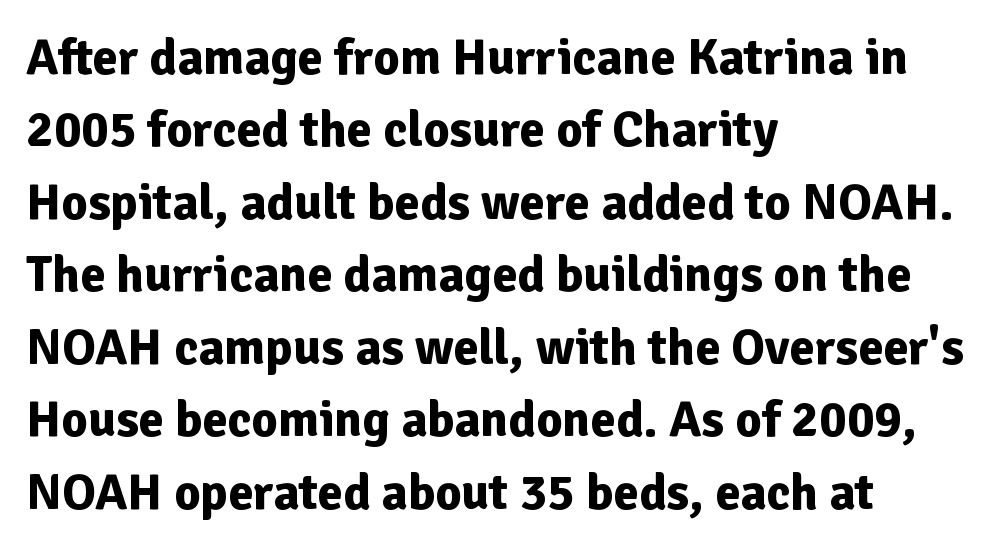
The image shows 51 px bold sans-serif type, upright; set left-aligned, normal line spacing (1.42x), normal letter spacing, not underlined; low stroke contrast and a medium x-height.
